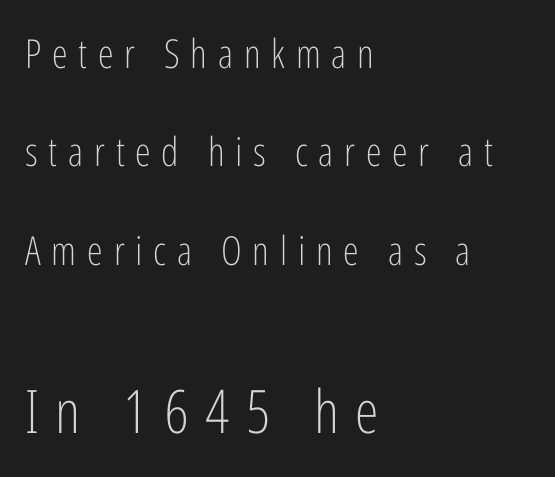
The image shows 60 px light, condensed sans-serif type, upright; set left-aligned, loose line spacing (2.46x), unusually wide letter spacing (+0.27 em), not underlined; the second (bottom) block is 1.5x larger; low stroke contrast and a medium x-height.
